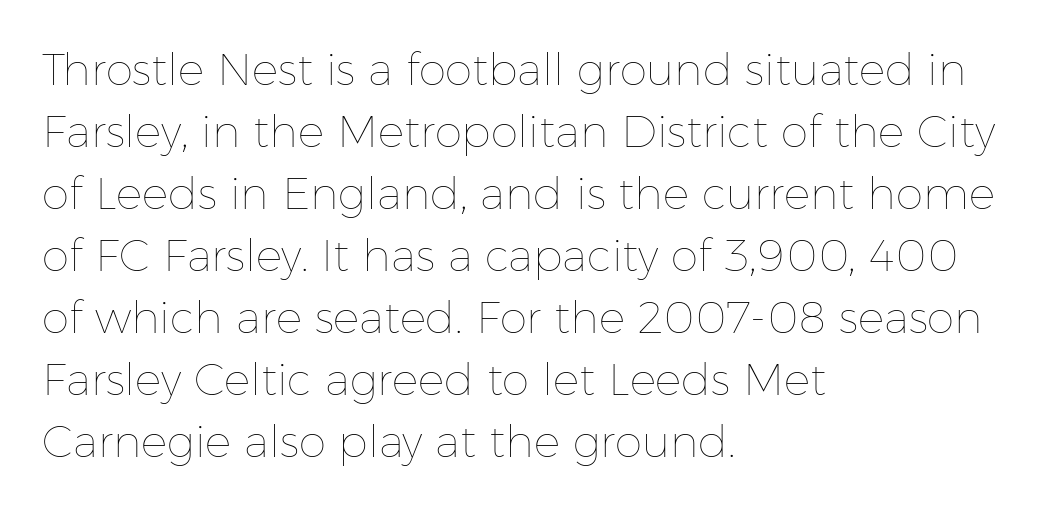
{"italic": "no", "bold": "no", "weight": "thin", "width": "normal", "stroke_contrast": "low", "x_height": "medium", "monospaced": "no", "underline": "no", "align": "left", "line_spacing": "normal", "line_spacing_ratio": 1.41, "letter_spacing": "normal", "letter_spacing_em": 0.0, "glyph_px": 44}
